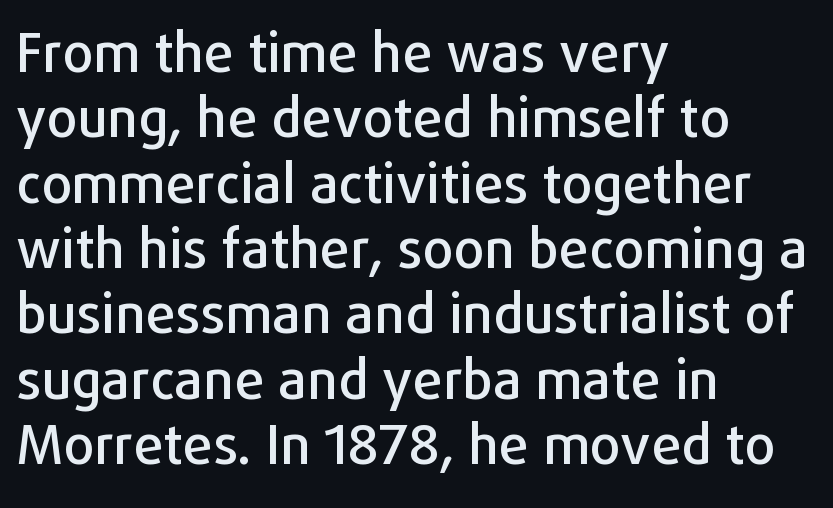
{"serif": "no", "italic": "no", "width": "normal", "stroke_contrast": "low", "x_height": "medium", "monospaced": "no", "underline": "no", "align": "left", "line_spacing_ratio": 1.21, "letter_spacing": "normal", "letter_spacing_em": 0.0, "glyph_px": 54}
